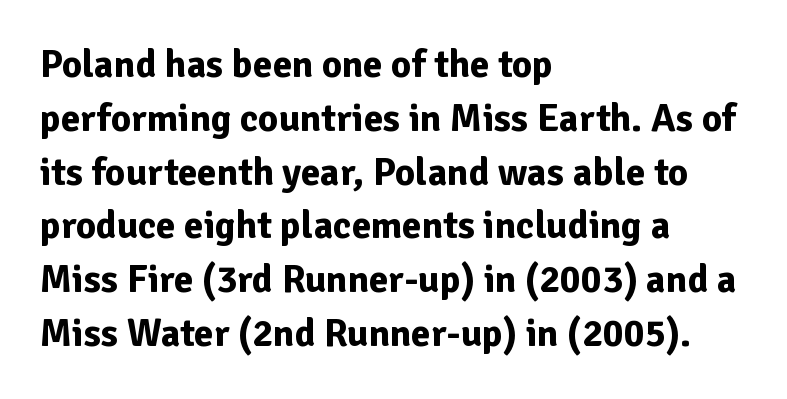
{"serif": "no", "italic": "no", "bold": "yes", "weight": "bold", "width": "normal", "stroke_contrast": "low", "x_height": "medium", "monospaced": "no", "underline": "no", "align": "left", "line_spacing": "normal", "line_spacing_ratio": 1.38, "letter_spacing": "normal", "letter_spacing_em": 0.0, "glyph_px": 39}
